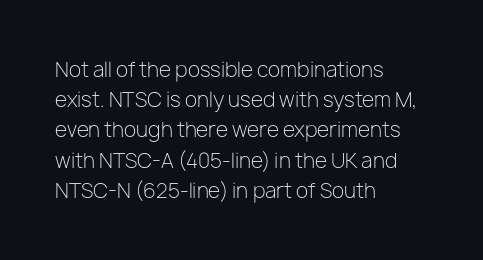
The image shows 20 px text type, upright; set left-aligned, normal line spacing (1.51x), normal letter spacing, not underlined.
